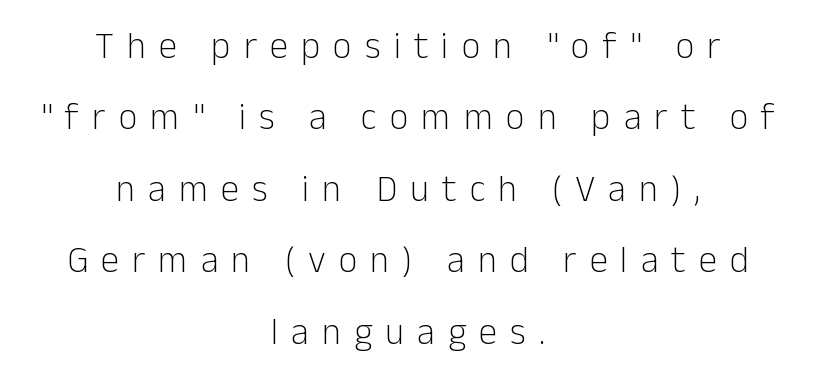
Q: Is the text bold? A: No.
Q: Is the text italic (slanted)? A: No, it is upright.
Q: Is the typeface a serif or a sans-serif typeface? A: Sans-serif.
Q: Is the text underlined? A: No.
Q: How is the paragraph aligned? A: Centered.
Q: Is the spacing between letters normal or unusually wide? A: Unusually wide.
Q: Is the spacing between lines tight, normal or loose? A: Loose.
Q: Width (condensed, normal, or wide)? A: Normal.
Q: Stroke contrast? A: Low.
Q: x-height? A: Medium.
Q: Monospaced? A: No.
